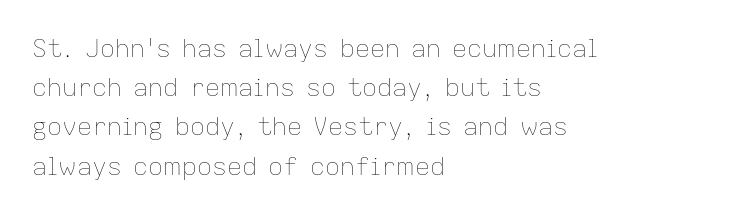
Q: Is the text bold? A: No.
Q: Is the text italic (slanted)? A: No, it is upright.
Q: Is the text underlined? A: No.
Q: How is the paragraph aligned? A: Left-aligned.
Q: Is the spacing between letters normal or unusually wide? A: Normal.
Q: Is the spacing between lines tight, normal or loose? A: Normal.
